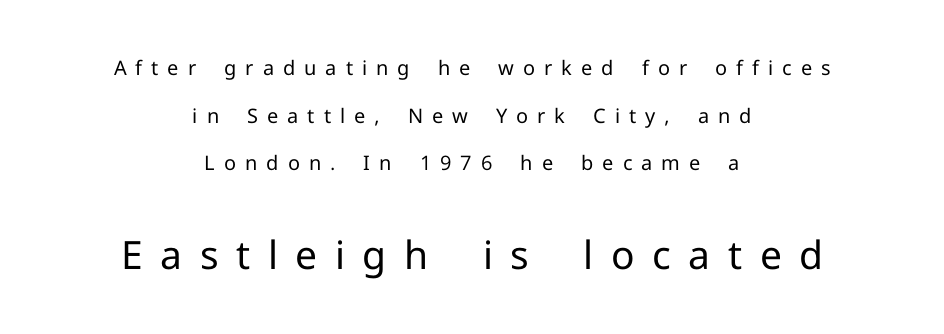
Q: Is the text bold? A: No.
Q: Is the text italic (slanted)? A: No, it is upright.
Q: Is the typeface a serif or a sans-serif typeface? A: Sans-serif.
Q: Is the text underlined? A: No.
Q: How is the paragraph aligned? A: Centered.
Q: Is the spacing between letters normal or unusually wide? A: Unusually wide.
Q: Is the spacing between lines tight, normal or loose? A: Loose.
Q: Which block of text is set in a larger size, the first (top) or the second (bottom)? A: The second (bottom) one.
Q: Width (condensed, normal, or wide)? A: Normal.
Q: Stroke contrast? A: Low.
Q: x-height? A: Medium.
Q: Monospaced? A: No.
